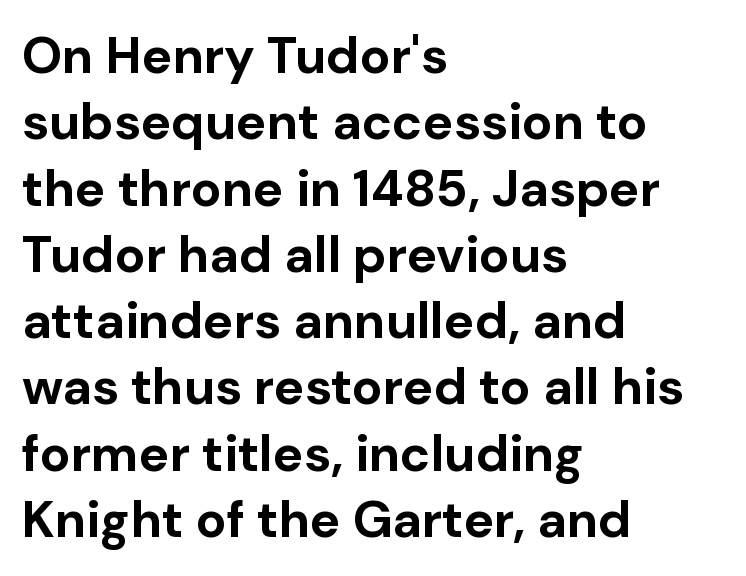
{"serif": "no", "italic": "no", "bold": "yes", "weight": "bold", "width": "normal", "stroke_contrast": "low", "x_height": "medium", "monospaced": "no", "underline": "no", "align": "left", "line_spacing": "normal", "line_spacing_ratio": 1.3, "letter_spacing": "normal", "letter_spacing_em": 0.0, "glyph_px": 51}
